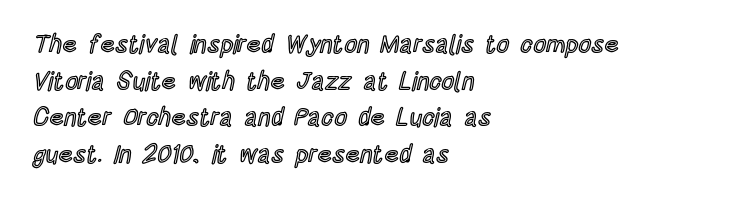
The image shows 25 px text type; set left-aligned, normal line spacing (1.47x), normal letter spacing, not underlined.
